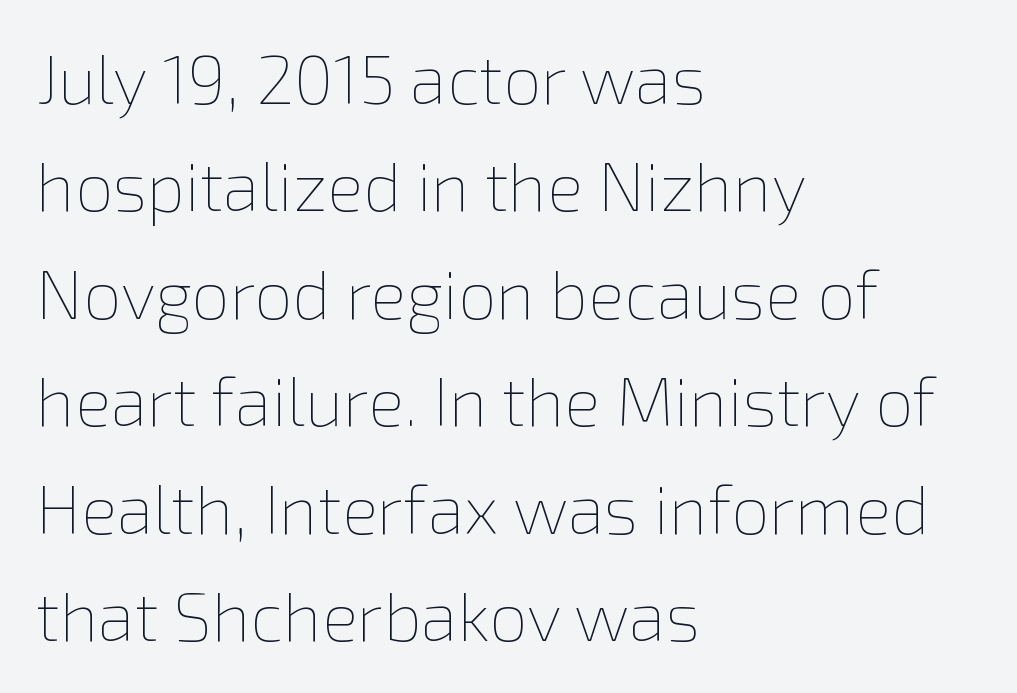
{"italic": "no", "bold": "no", "weight": "thin", "width": "normal", "x_height": "medium", "monospaced": "no", "underline": "no", "align": "left", "line_spacing": "normal", "line_spacing_ratio": 1.58, "letter_spacing": "normal", "letter_spacing_em": 0.0, "glyph_px": 68}
